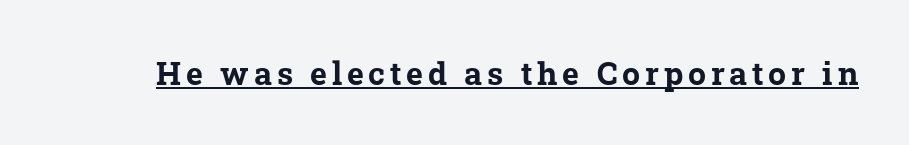
Summary of weight: heavy, a full bold. Honestly, the underline is the first thing you notice here. Font category for this specimen: serif. The face used here is proportionally spaced, like ordinary book or web type.
